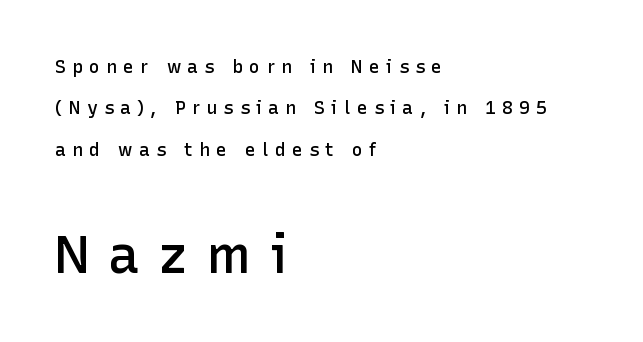
The image shows 53 px semibold sans-serif type, upright; set left-aligned, loose line spacing (2.3x), unusually wide letter spacing (+0.35 em), not underlined; the second (bottom) block is 2.94x larger; low stroke contrast and a medium x-height.
